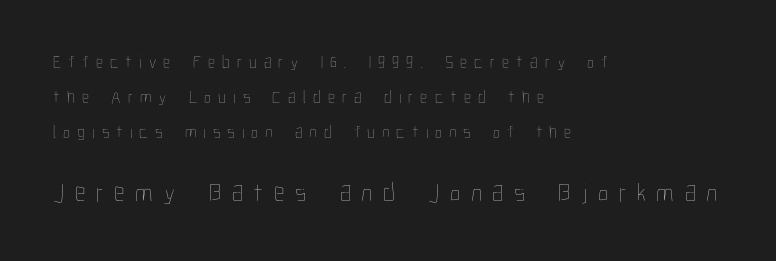
Where is the straight margin? On the left. Is this a heavy cut? Hardly; it is regular or lighter. Quick note: interline space is abundant. Underline: absent. Each word looks stretched out because of the extra space between its letters.
